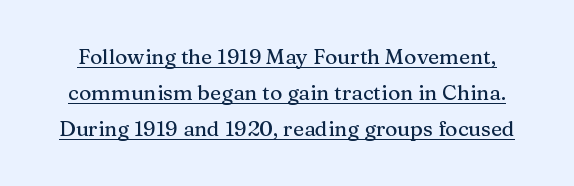
Descenders here cross a horizontal rule under the line. No italicization has been applied; the sample stays upright. Nobody touched the tracking dial on this one.
